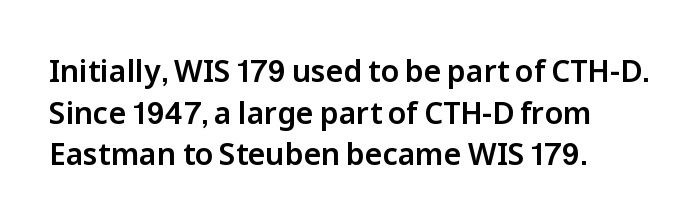
{"serif": "no", "italic": "no", "width": "normal", "stroke_contrast": "low", "x_height": "medium", "monospaced": "no", "underline": "no", "align": "left", "line_spacing": "normal", "line_spacing_ratio": 1.39, "letter_spacing": "normal", "letter_spacing_em": 0.0, "glyph_px": 30}
